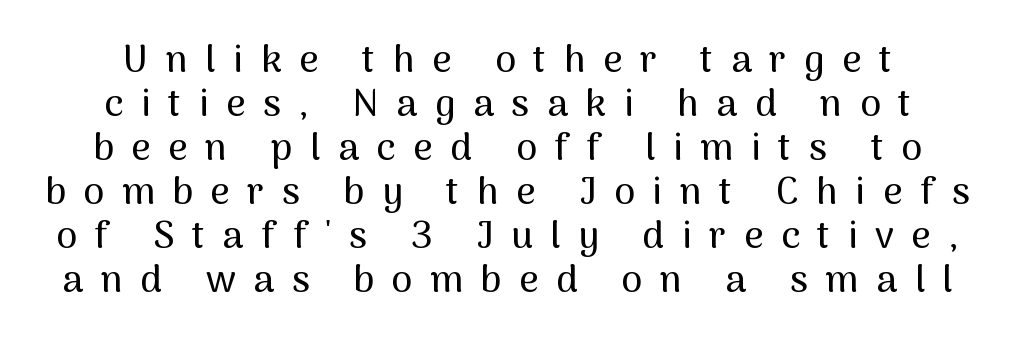
{"serif": "no", "italic": "no", "width": "normal", "stroke_contrast": "medium", "x_height": "medium", "monospaced": "no", "underline": "no", "align": "center", "line_spacing_ratio": 1.16, "letter_spacing": "wide", "letter_spacing_em": 0.46, "glyph_px": 38}
